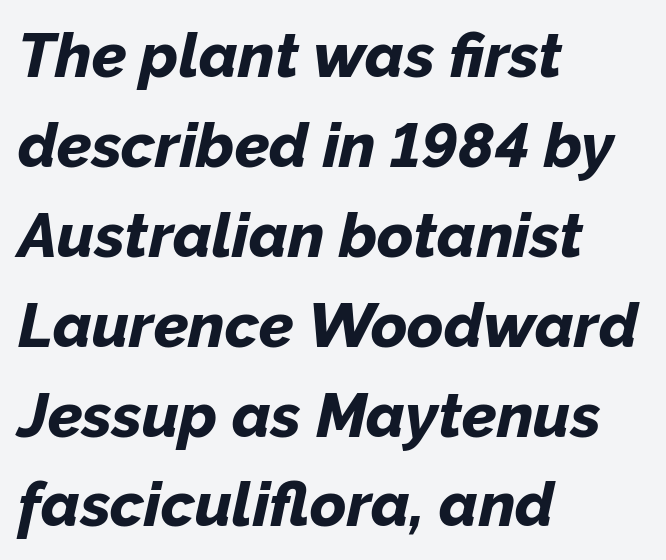
Q: Is the text bold? A: Yes.
Q: Is the text italic (slanted)? A: Yes, it leans right by about 12 degrees.
Q: Is the text underlined? A: No.
Q: How is the paragraph aligned? A: Left-aligned.
Q: Is the spacing between letters normal or unusually wide? A: Normal.
Q: Is the spacing between lines tight, normal or loose? A: Normal.
Q: Width (condensed, normal, or wide)? A: Normal.
Q: Stroke contrast? A: Low.
Q: x-height? A: Medium.
Q: Monospaced? A: No.
